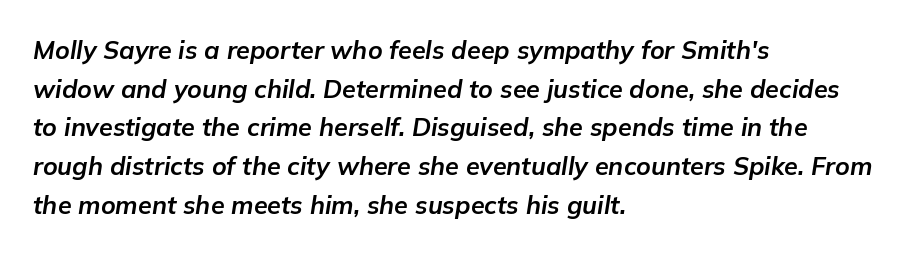
Q: Is the text bold? A: Yes.
Q: Is the text italic (slanted)? A: Yes, it leans right by about 9 degrees.
Q: Is the text underlined? A: No.
Q: How is the paragraph aligned? A: Left-aligned.
Q: Is the spacing between letters normal or unusually wide? A: Normal.
Q: Is the spacing between lines tight, normal or loose? A: Normal.
